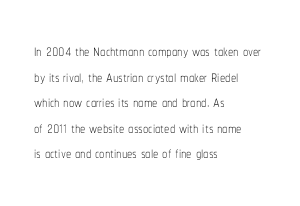
Q: Is the text bold? A: No.
Q: Is the text italic (slanted)? A: No, it is upright.
Q: Is the text underlined? A: No.
Q: How is the paragraph aligned? A: Left-aligned.
Q: Is the spacing between letters normal or unusually wide? A: Normal.
